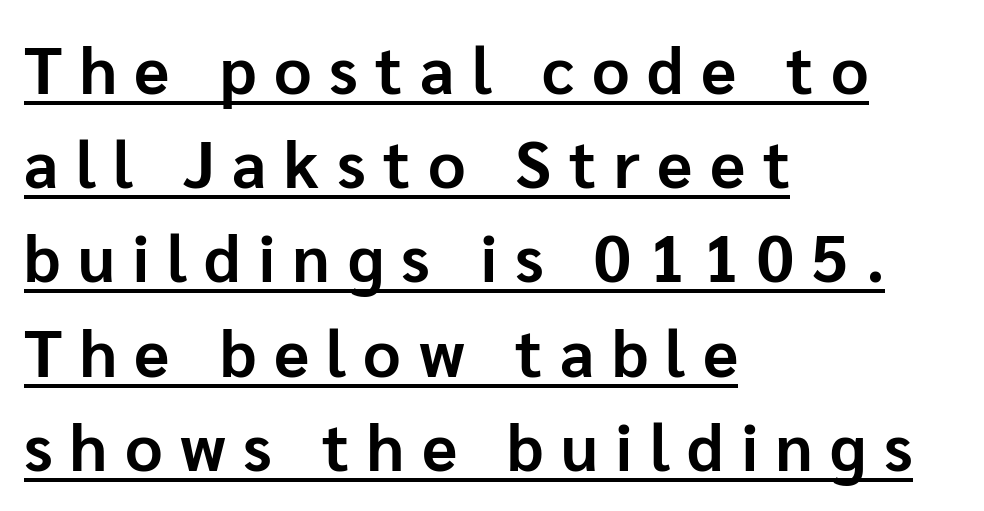
The image shows 65 px bold sans-serif type, upright; set left-aligned, normal line spacing (1.45x), unusually wide letter spacing (+0.27 em), underlined; low stroke contrast and a medium x-height.
